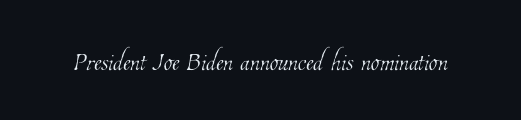
The image shows 35 px thin, condensed type; set normal letter spacing, not underlined; low stroke contrast and a medium x-height.
